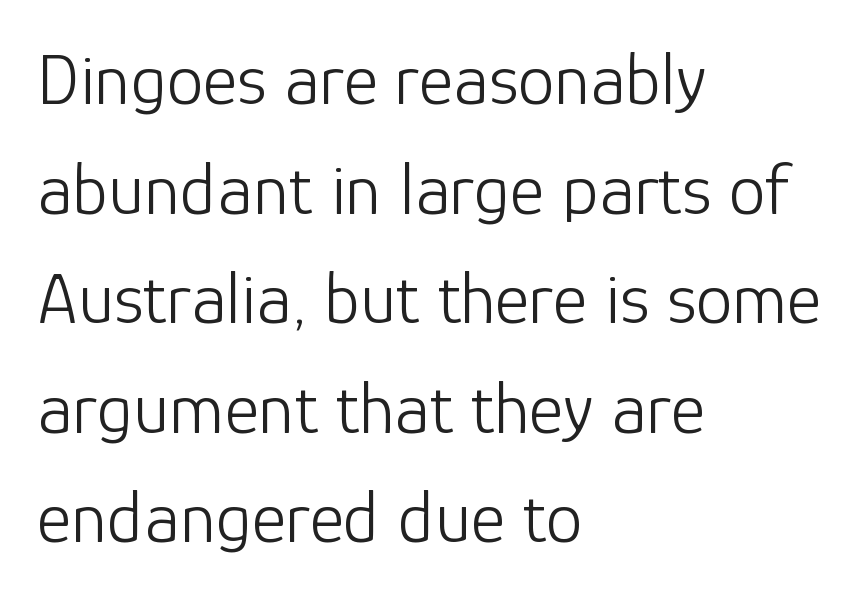
Q: Is the text bold? A: No.
Q: Is the text italic (slanted)? A: No, it is upright.
Q: Is the typeface a serif or a sans-serif typeface? A: Sans-serif.
Q: Is the text underlined? A: No.
Q: How is the paragraph aligned? A: Left-aligned.
Q: Is the spacing between letters normal or unusually wide? A: Normal.
Q: Is the spacing between lines tight, normal or loose? A: Normal.
Q: Width (condensed, normal, or wide)? A: Normal.
Q: Stroke contrast? A: Low.
Q: x-height? A: Medium.
Q: Monospaced? A: No.
